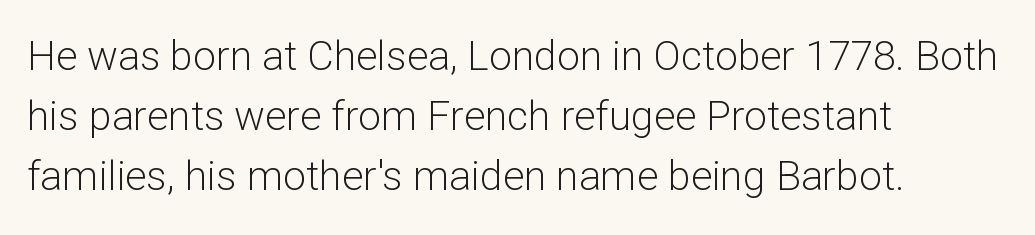
{"serif": "no", "italic": "no", "bold": "no", "weight": "light", "width": "normal", "stroke_contrast": "low", "x_height": "medium", "monospaced": "no", "underline": "no", "align": "left", "line_spacing": "normal", "line_spacing_ratio": 1.46, "letter_spacing": "normal", "letter_spacing_em": 0.0, "glyph_px": 41}
